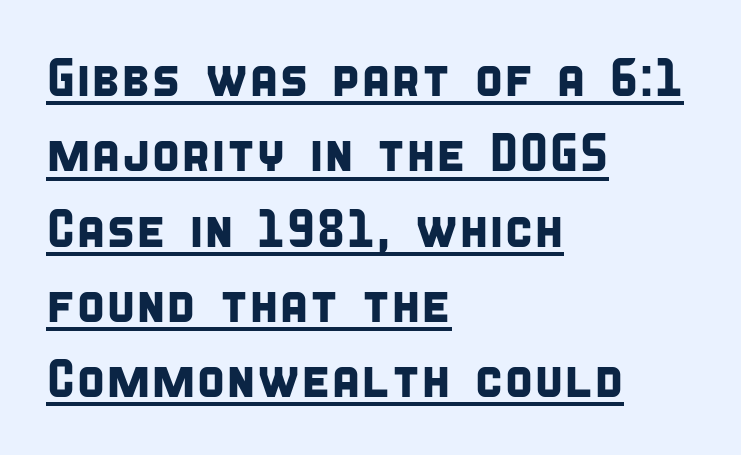
The image shows 53 px condensed sans-serif type; set left-aligned, normal line spacing (1.42x), normal letter spacing, underlined; low stroke contrast and a large x-height.
